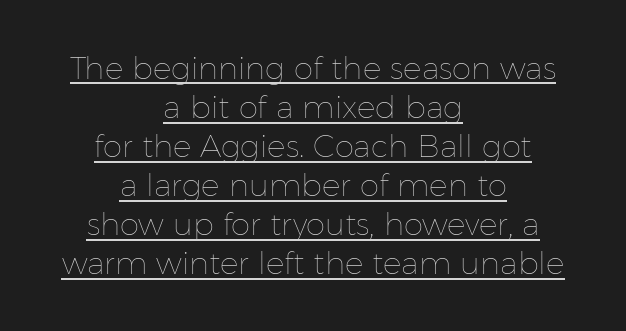
Glyph-to-glyph distance matches everyday printed text. The rendering uses a moderate line-height, typical for paragraphs. Vertical stems look standard width or narrower in stroke. The words here are underlined. Horizontally, the lines are justified to the midpoint only.
